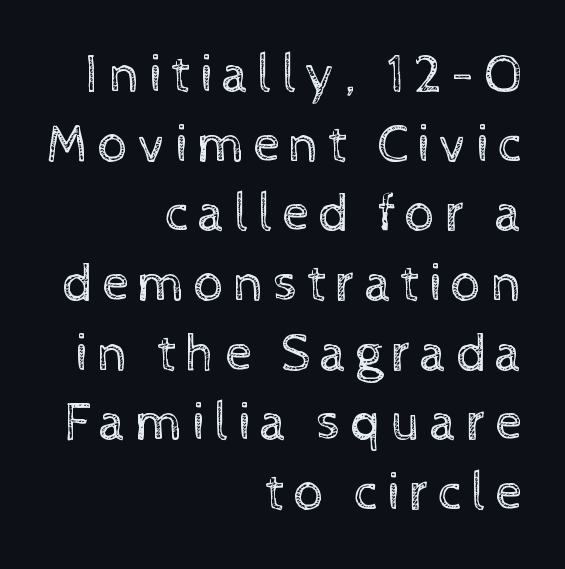
Posture: straight, roman, zero tilt. Think of a printed novel: that variable character pitch is what you see here. The passage shown is not bold in any degree. Is there much room between lines? A standard amount, neither cramped nor airy.
